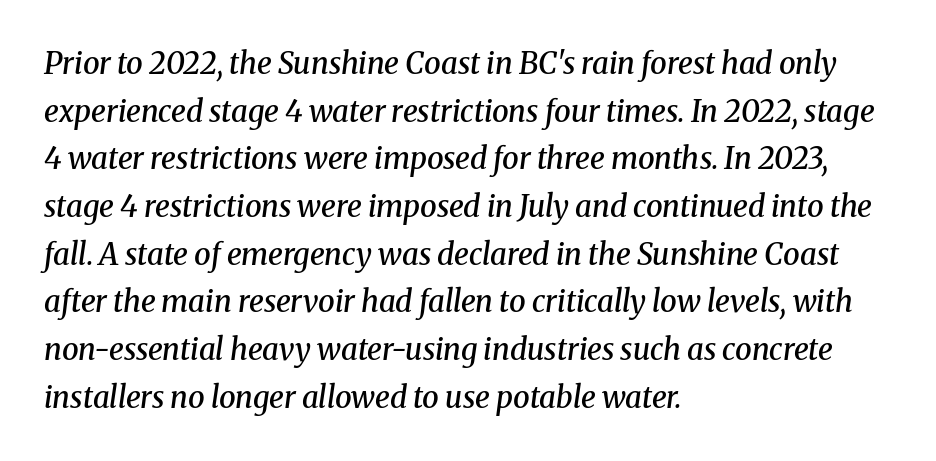
The passage shown is typed in a proportional face where columns would drift. The foot of each line stays bare and open. The rendering uses a moderate line-height, typical for paragraphs. Is the block centered? No — it sits flush against the left margin.
